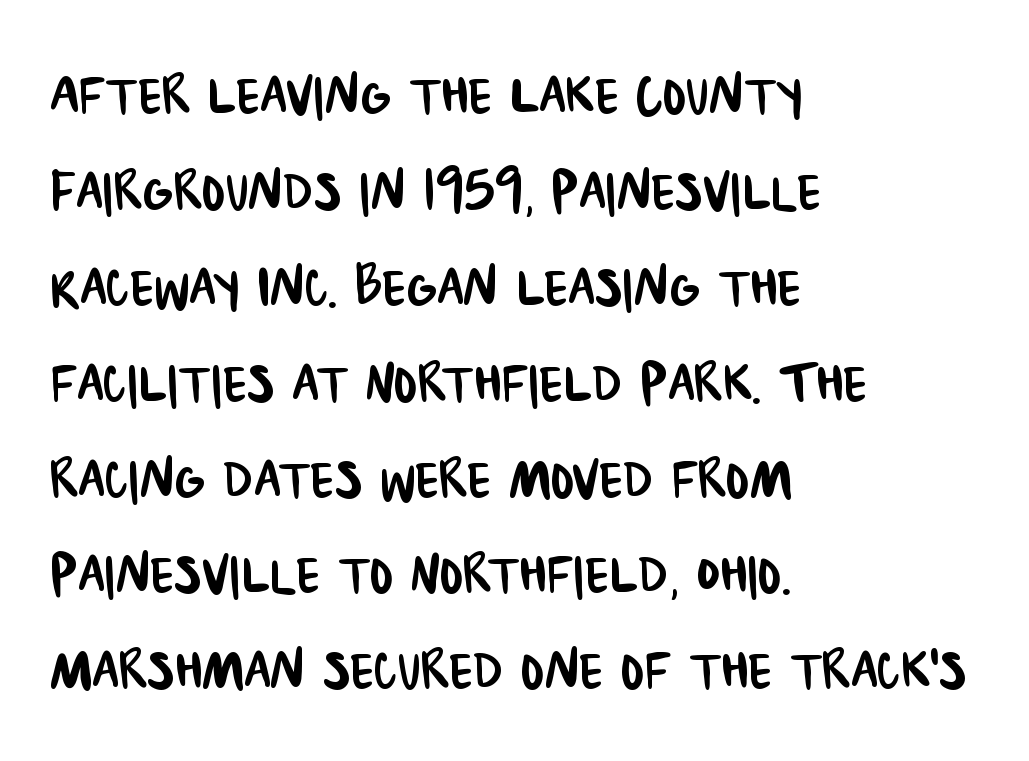
Proportional: the letters do not fall into vertical columns. Just letters on the line, the space beneath them empty. Each line starts at the same left margin while the right side varies. How would I describe the line gaps? Plain and ordinary.
